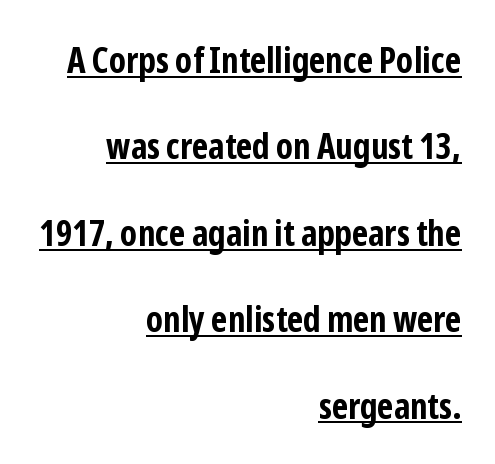
Q: Is the text bold? A: Yes.
Q: Is the text italic (slanted)? A: No, it is upright.
Q: Is the typeface a serif or a sans-serif typeface? A: Sans-serif.
Q: Is the text underlined? A: Yes.
Q: How is the paragraph aligned? A: Right-aligned.
Q: Is the spacing between letters normal or unusually wide? A: Normal.
Q: Is the spacing between lines tight, normal or loose? A: Loose.
Q: Width (condensed, normal, or wide)? A: Condensed.
Q: Stroke contrast? A: Low.
Q: x-height? A: Medium.
Q: Monospaced? A: No.
